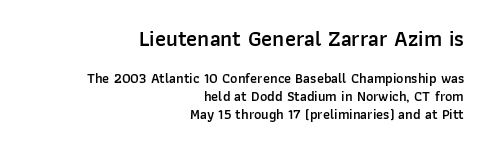
This block has exactly the height ordinary leading produces. The words here are not underlined. Each glyph is drawn with semibold strokes, heavier than normal yet not fully bold. Which of the two is more prominent by size? The first, at the top.
